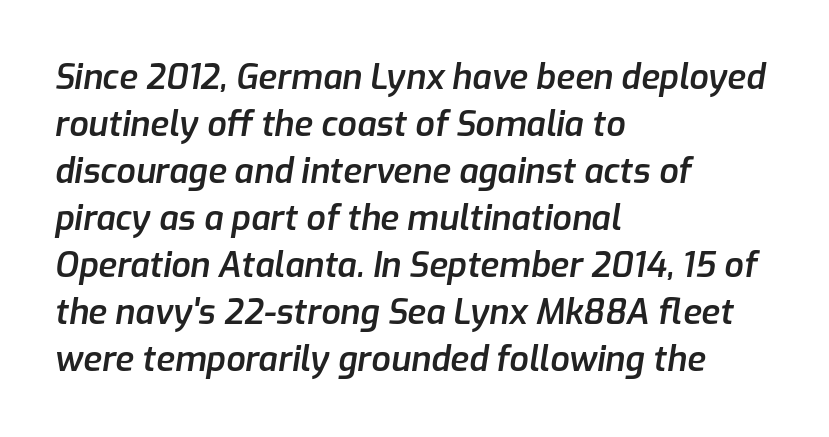
{"italic": "yes", "lean": "right", "slant_degrees": 9, "bold": "semi", "weight": "semibold", "width": "normal", "stroke_contrast": "low", "x_height": "medium", "monospaced": "no", "underline": "no", "align": "left", "line_spacing": "normal", "line_spacing_ratio": 1.38, "letter_spacing": "normal", "letter_spacing_em": 0.0, "glyph_px": 34}
